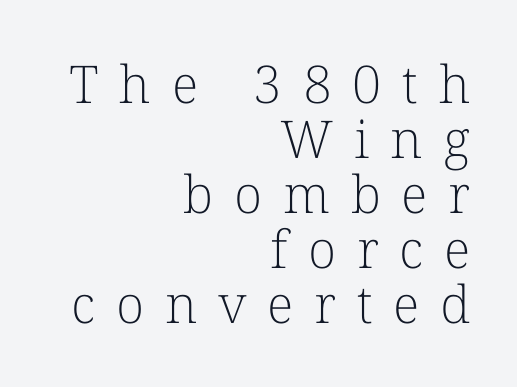
{"serif": "yes", "italic": "no", "bold": "no", "weight": "light", "width": "normal", "stroke_contrast": "low", "x_height": "medium", "monospaced": "no", "underline": "no", "align": "right", "line_spacing": "tight", "line_spacing_ratio": 1.06, "letter_spacing": "wide", "letter_spacing_em": 0.4, "glyph_px": 52}
